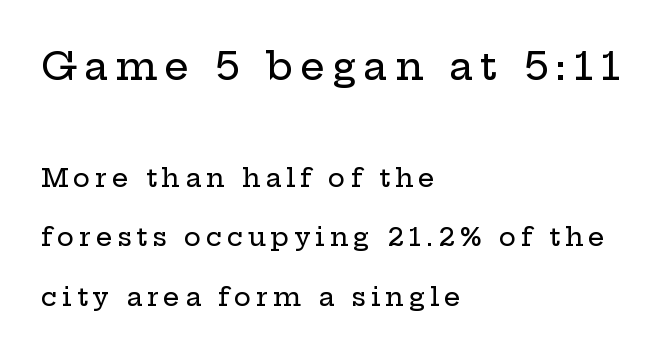
{"serif": "yes", "italic": "no", "width": "wide", "stroke_contrast": "low", "x_height": "medium", "monospaced": "no", "underline": "no", "align": "left", "line_spacing": "loose", "line_spacing_ratio": 2.28, "larger_block": "first", "size_ratio": 1.5, "glyph_px": 39}
